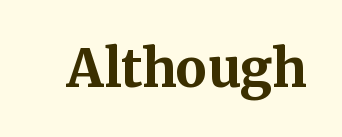
The image shows 52 px bold serif type, upright; set normal letter spacing, not underlined; medium stroke contrast and a medium x-height.
